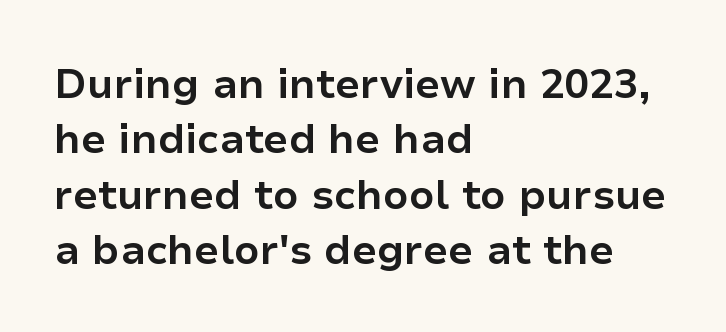
This is sans-serif lettering, the kind often seen on screens and signage. You could call the tracking neutral — neither tight nor loose. Compared with a centered layout, this one pins lines to the left instead. Glance below the letters and you will spot only blank space. Whoever set this chose a conventional vertical rhythm.
